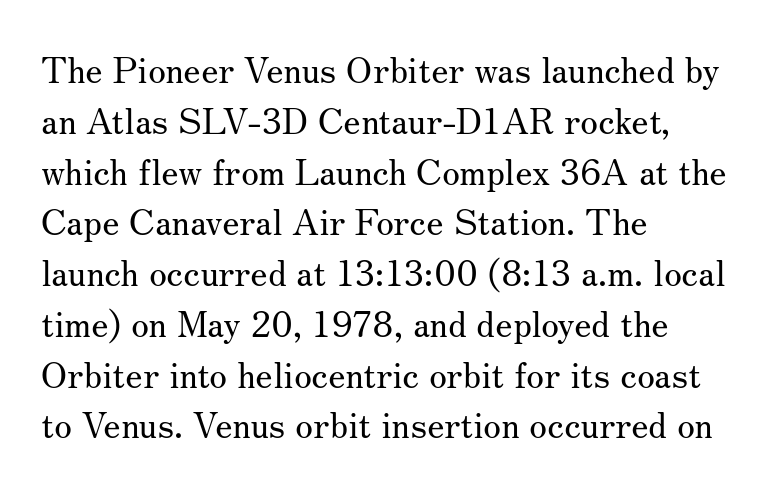
{"serif": "yes", "italic": "no", "bold": "no", "weight": "regular", "width": "normal", "stroke_contrast": "medium", "x_height": "small", "monospaced": "no", "underline": "no", "align": "left", "line_spacing": "normal", "line_spacing_ratio": 1.41, "letter_spacing": "normal", "letter_spacing_em": 0.0, "glyph_px": 36}
